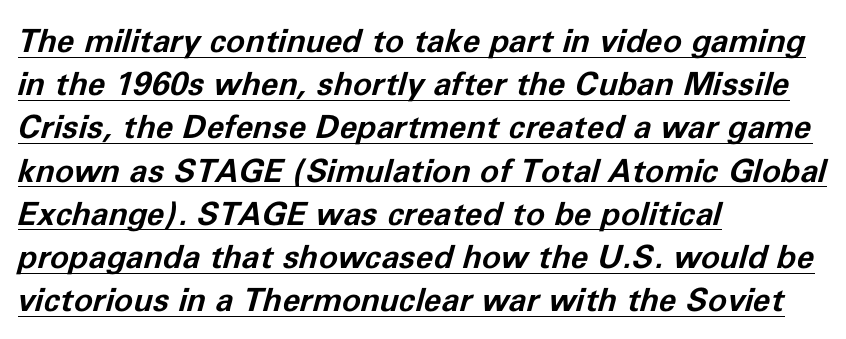
Horizontal alignment here is leftward, the default for most running prose. The line-height multiplier appears to be the usual default. Is the type slanted? Yes — the strokes lean at a clear angle. Here the designer chose a conventional face with non-uniform glyph widths.
